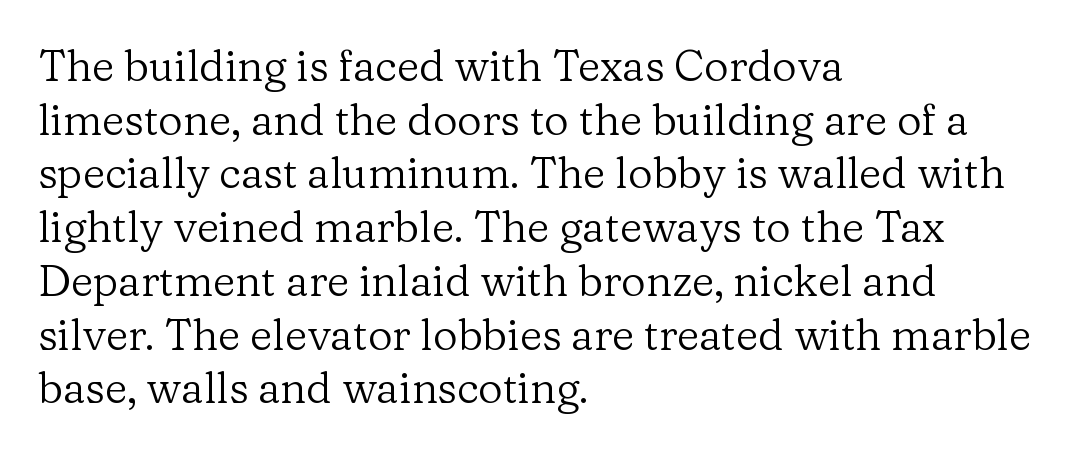
Q: Is the text bold? A: No.
Q: Is the text italic (slanted)? A: No, it is upright.
Q: Is the typeface a serif or a sans-serif typeface? A: Serif.
Q: Is the text underlined? A: No.
Q: How is the paragraph aligned? A: Left-aligned.
Q: Is the spacing between letters normal or unusually wide? A: Normal.
Q: Is the spacing between lines tight, normal or loose? A: Normal.
Q: Width (condensed, normal, or wide)? A: Normal.
Q: Stroke contrast? A: Low.
Q: x-height? A: Medium.
Q: Monospaced? A: No.
